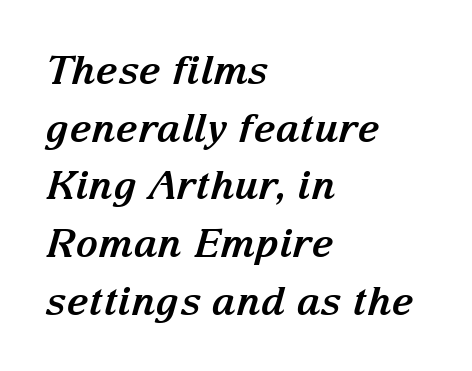
The characters display serif detailing at their extremities. Standard letterfit; no display-style spreading of the glyphs. Unmarked baselines from the first word to the last. Every letter is thick-stroked: bold, no question.
